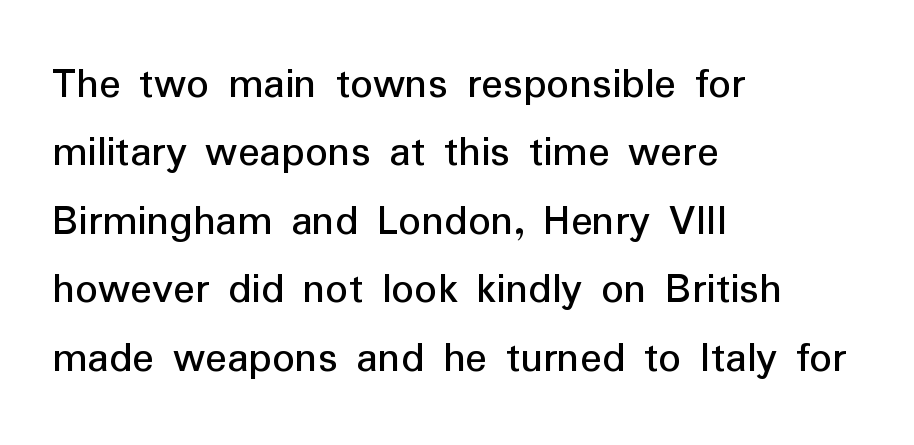
A typesetter would call this proportional, since set widths differ per character. Honestly, there is no underline to notice here at all. Note: no serifs on the glyphs. This rendering uses left alignment, leaving the right contour irregular. The letters stand upright; this is a roman face.
